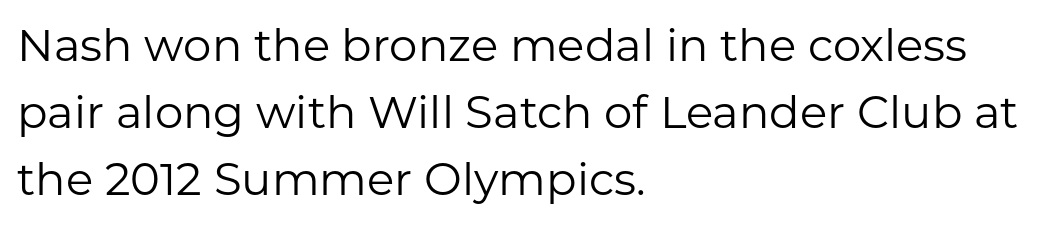
{"serif": "no", "italic": "no", "bold": "no", "weight": "regular", "width": "normal", "stroke_contrast": "low", "x_height": "medium", "monospaced": "no", "underline": "no", "align": "left", "line_spacing": "normal", "line_spacing_ratio": 1.49, "letter_spacing": "normal", "letter_spacing_em": 0.0, "glyph_px": 45}
